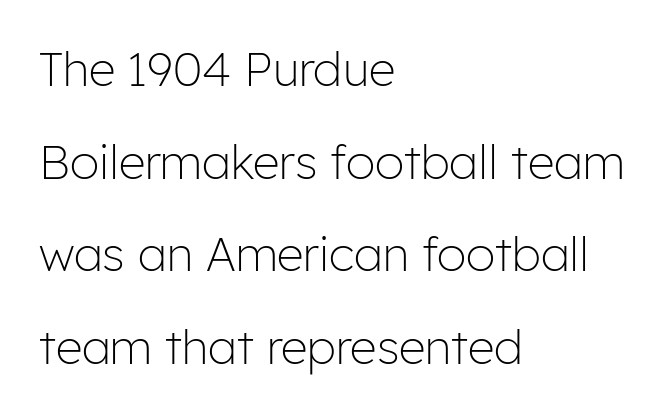
Nobody touched the tracking dial on this one. The strip under each line holds only bare page. Teacher's note: observe the even left margin — that is flush-left alignment. This block would shrink considerably if given ordinary leading; it's expanded now. Each letter keeps its own natural width here, so spacing adapts to shape.
